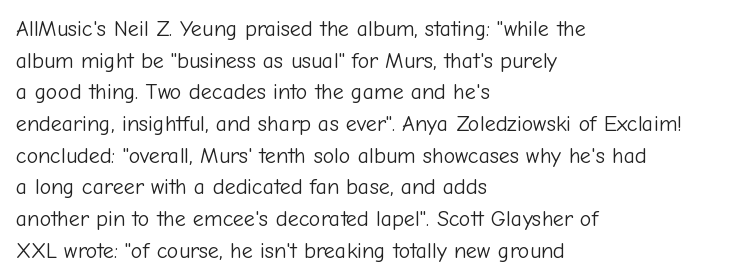
{"italic": "no", "bold": "no", "underline": "no", "align": "left", "line_spacing": "normal", "line_spacing_ratio": 1.44, "letter_spacing": "normal", "letter_spacing_em": 0.0, "glyph_px": 22}
